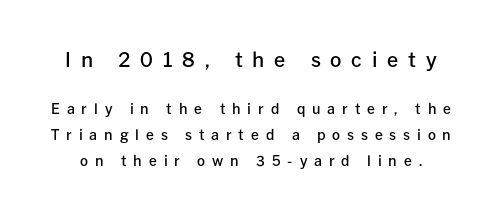
The image shows 20 px text type, upright; set line spacing 1.86x, unusually wide letter spacing (+0.49 em), not underlined; the first (top) block is 1.43x larger.
